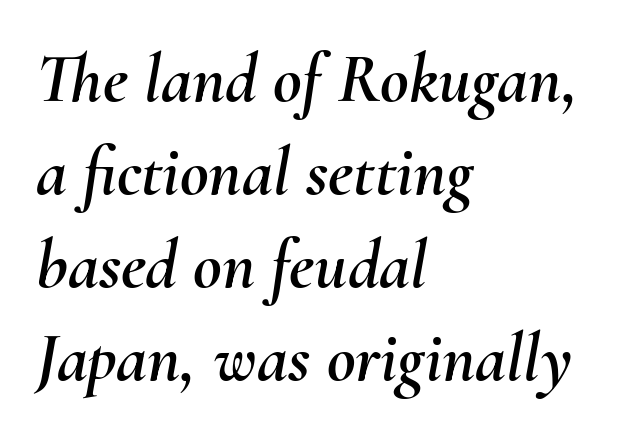
The image shows 70 px text type, italic (leaning right); set left-aligned, normal line spacing (1.33x), normal letter spacing, not underlined; medium stroke contrast and a small x-height.
